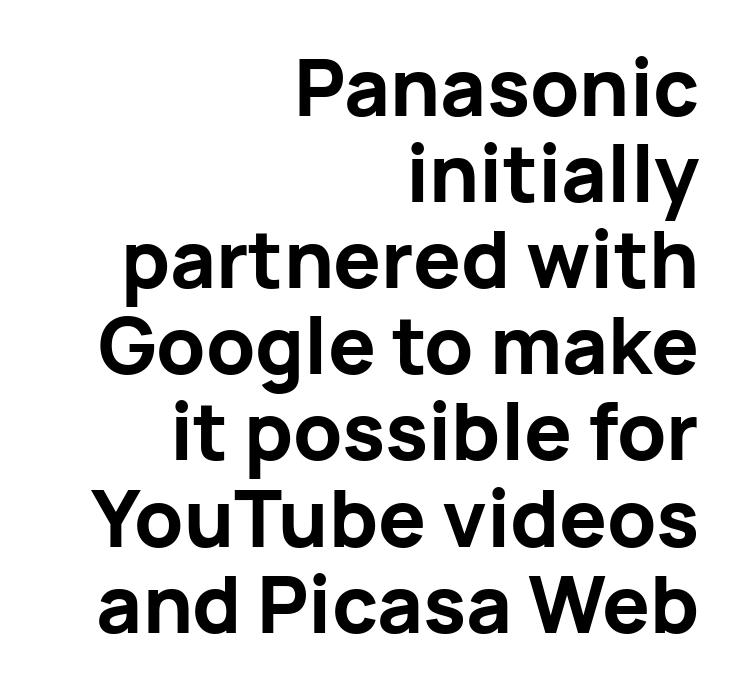
Q: Is the text bold? A: Yes.
Q: Is the text italic (slanted)? A: No, it is upright.
Q: Is the typeface a serif or a sans-serif typeface? A: Sans-serif.
Q: Is the text underlined? A: No.
Q: How is the paragraph aligned? A: Right-aligned.
Q: Is the spacing between letters normal or unusually wide? A: Normal.
Q: Is the spacing between lines tight, normal or loose? A: Tight.
Q: Width (condensed, normal, or wide)? A: Normal.
Q: Stroke contrast? A: Low.
Q: x-height? A: Medium.
Q: Monospaced? A: No.
